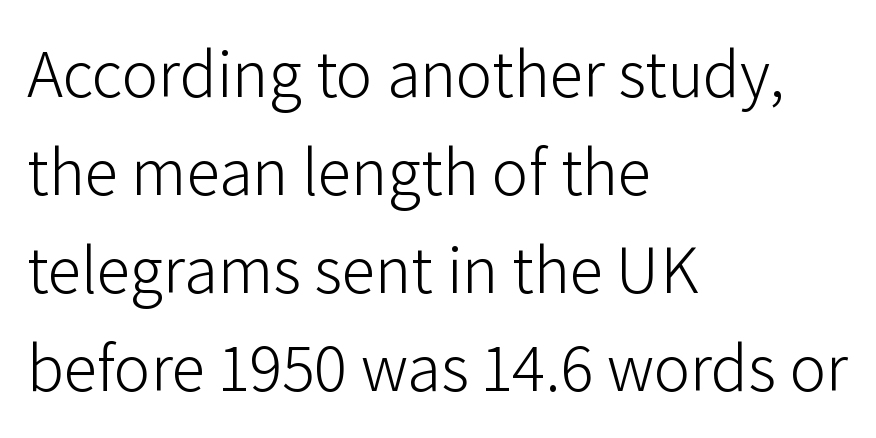
{"serif": "no", "italic": "no", "bold": "no", "weight": "light", "width": "normal", "stroke_contrast": "low", "x_height": "medium", "monospaced": "no", "underline": "no", "align": "left", "line_spacing": "normal", "line_spacing_ratio": 1.44, "letter_spacing": "normal", "letter_spacing_em": 0.0, "glyph_px": 68}
